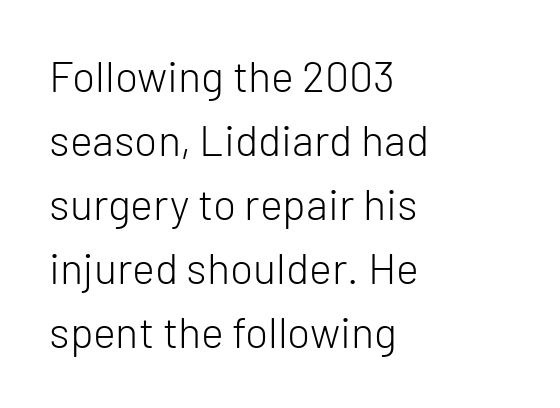
Weight: in the light-to-regular range. This sample uses a sans-serif face. Any mark beneath the type? The region is blank. These lines sit exactly where default settings would place them. These lines are rendered in a variable-pitch font. The paragraph has a hard left edge and a soft right edge.
